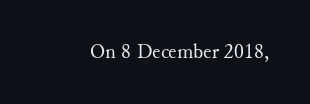
{"italic": "no", "bold": "no", "underline": "no", "letter_spacing": "normal", "letter_spacing_em": 0.0, "glyph_px": 21}
